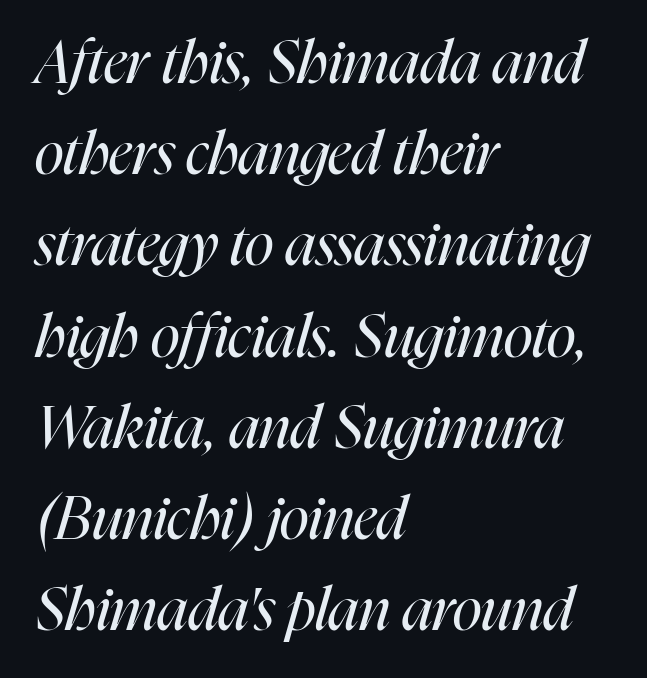
Q: Is the text bold? A: No.
Q: Is the text italic (slanted)? A: Yes, it leans right by about 16 degrees.
Q: Is the text underlined? A: No.
Q: How is the paragraph aligned? A: Left-aligned.
Q: Is the spacing between letters normal or unusually wide? A: Normal.
Q: Is the spacing between lines tight, normal or loose? A: Normal.
Q: Width (condensed, normal, or wide)? A: Condensed.
Q: Stroke contrast? A: High.
Q: x-height? A: Medium.
Q: Monospaced? A: No.
